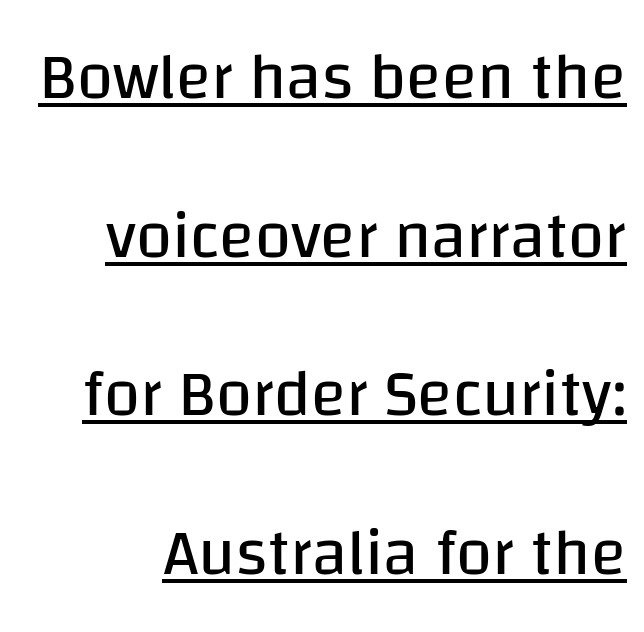
The image shows 65 px regular-weight sans-serif type, upright; set loose line spacing (2.44x), normal letter spacing, underlined; low stroke contrast and a large x-height.
